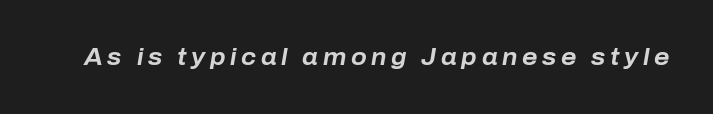
Q: Is the text bold? A: Yes.
Q: Is the text italic (slanted)? A: Yes, it leans right by about 10 degrees.
Q: Is the text underlined? A: No.
Q: Is the spacing between letters normal or unusually wide? A: Unusually wide.
